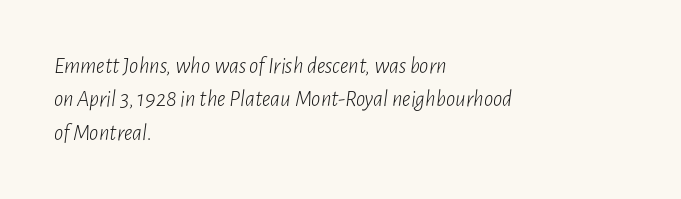
{"italic": "yes", "lean": "right", "slant_degrees": 7, "bold": "no", "underline": "no", "align": "left", "line_spacing": "normal", "line_spacing_ratio": 1.45, "letter_spacing": "normal", "letter_spacing_em": 0.0, "glyph_px": 23}
